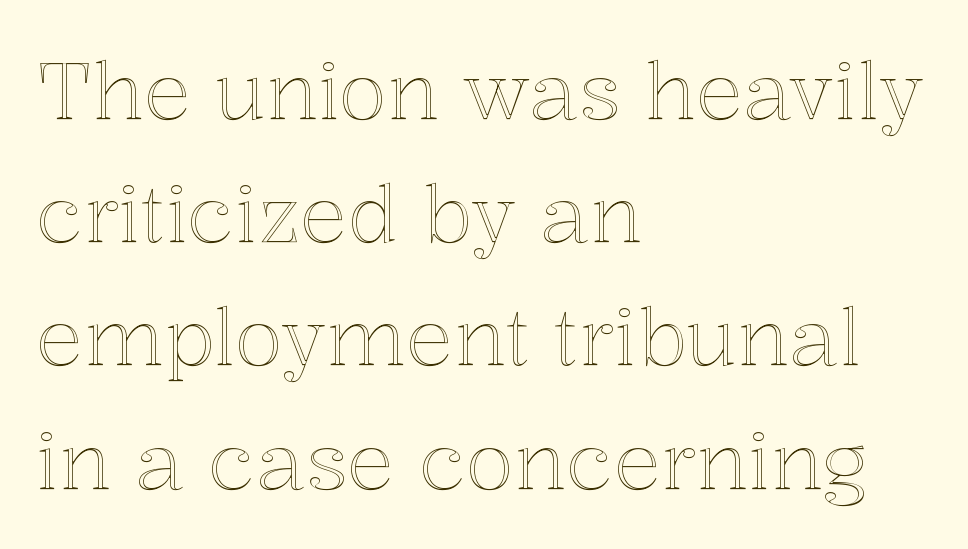
Q: Is the text italic (slanted)? A: No, it is upright.
Q: Is the text underlined? A: No.
Q: How is the paragraph aligned? A: Left-aligned.
Q: Is the spacing between letters normal or unusually wide? A: Normal.
Q: Is the spacing between lines tight, normal or loose? A: Normal.
Q: Width (condensed, normal, or wide)? A: Normal.
Q: x-height? A: Medium.
Q: Monospaced? A: No.
